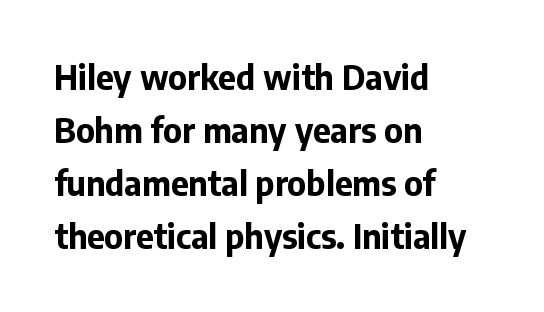
The image shows 34 px bold sans-serif type, upright; set left-aligned, normal line spacing (1.56x), normal letter spacing, not underlined; low stroke contrast and a medium x-height.
